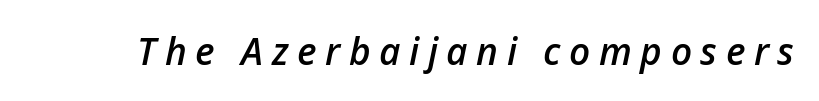
{"italic": "yes", "lean": "right", "slant_degrees": 12, "bold": "semi", "weight": "semibold", "width": "normal", "stroke_contrast": "low", "x_height": "medium", "monospaced": "no", "underline": "no", "letter_spacing": "wide", "letter_spacing_em": 0.23, "glyph_px": 37}
